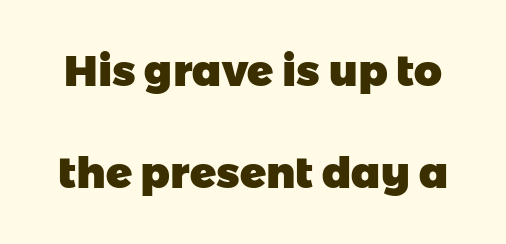
{"serif": "no", "bold": "yes", "weight": "heavy", "width": "normal", "stroke_contrast": "low", "x_height": "medium", "monospaced": "no", "underline": "no", "line_spacing": "loose", "line_spacing_ratio": 2.38, "letter_spacing": "normal", "letter_spacing_em": 0.0, "glyph_px": 43}
